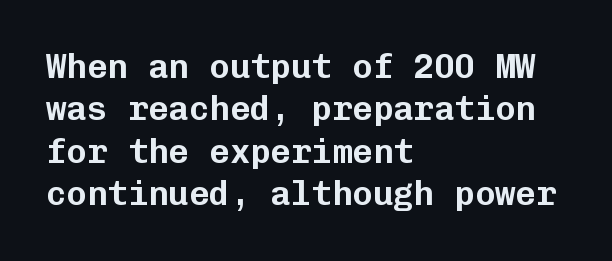
Q: Is the text italic (slanted)? A: No, it is upright.
Q: Is the typeface a serif or a sans-serif typeface? A: Sans-serif.
Q: Is the text underlined? A: No.
Q: How is the paragraph aligned? A: Left-aligned.
Q: Is the spacing between letters normal or unusually wide? A: Normal.
Q: Is the spacing between lines tight, normal or loose? A: Normal.
Q: Width (condensed, normal, or wide)? A: Normal.
Q: Stroke contrast? A: Low.
Q: x-height? A: Medium.
Q: Monospaced? A: Yes.
